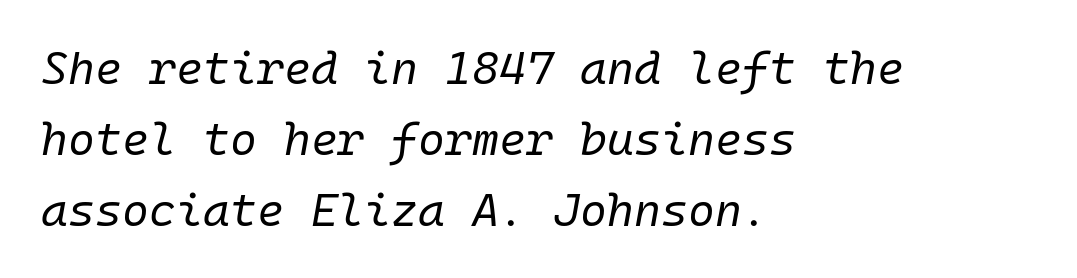
Q: Is the text bold? A: No.
Q: Is the text italic (slanted)? A: Yes, it leans right by about 10 degrees.
Q: Is the text underlined? A: No.
Q: How is the paragraph aligned? A: Left-aligned.
Q: Is the spacing between letters normal or unusually wide? A: Normal.
Q: Is the spacing between lines tight, normal or loose? A: Normal.
Q: Width (condensed, normal, or wide)? A: Normal.
Q: Stroke contrast? A: Low.
Q: x-height? A: Medium.
Q: Monospaced? A: Yes.
